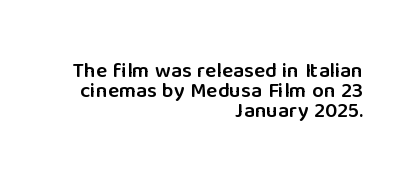
{"italic": "no", "bold": "semi", "underline": "no", "align": "right", "line_spacing": "tight", "line_spacing_ratio": 0.95, "letter_spacing": "normal", "letter_spacing_em": 0.0, "glyph_px": 21}
